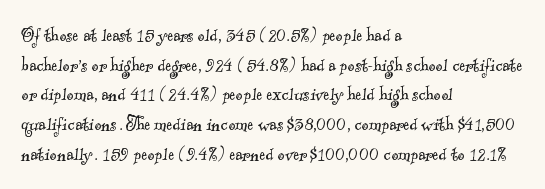
{"bold": "no", "underline": "no", "align": "left", "line_spacing": "normal", "line_spacing_ratio": 1.35, "letter_spacing": "normal", "letter_spacing_em": 0.0, "glyph_px": 22}
